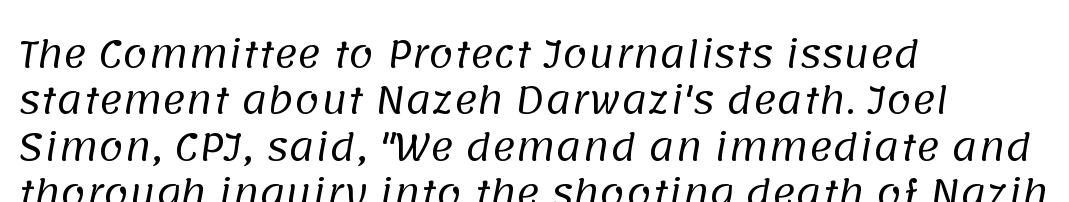
Q: Is the text bold? A: No.
Q: Is the typeface a serif or a sans-serif typeface? A: Sans-serif.
Q: Is the text underlined? A: No.
Q: How is the paragraph aligned? A: Left-aligned.
Q: Is the spacing between letters normal or unusually wide? A: Normal.
Q: Is the spacing between lines tight, normal or loose? A: Normal.
Q: Width (condensed, normal, or wide)? A: Normal.
Q: Stroke contrast? A: Low.
Q: x-height? A: Large.
Q: Monospaced? A: No.
